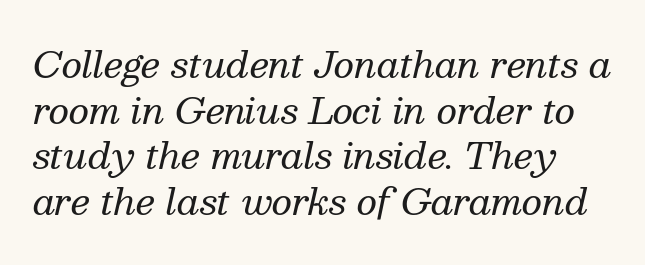
This sample has the flowing, uneven cadence of proportional lettering. A clean baseline with only descenders dipping below it. The letterforms sit shoulder to shoulder at normal distance. These lines sit exactly where default settings would place them. The letters carry serifs — small finishing strokes at the ends of their stems. Does the lettering tilt? It does — this is italic.
